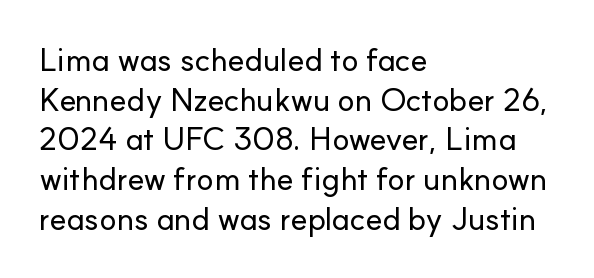
Q: Is the text italic (slanted)? A: No, it is upright.
Q: Is the typeface a serif or a sans-serif typeface? A: Sans-serif.
Q: Is the text underlined? A: No.
Q: How is the paragraph aligned? A: Left-aligned.
Q: Is the spacing between letters normal or unusually wide? A: Normal.
Q: Width (condensed, normal, or wide)? A: Normal.
Q: Stroke contrast? A: Low.
Q: x-height? A: Small.
Q: Monospaced? A: No.
